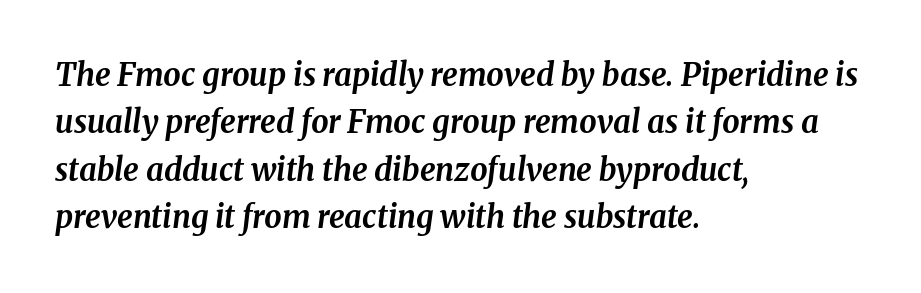
{"serif": "yes", "italic": "yes", "lean": "right", "slant_degrees": 8, "bold": "yes", "weight": "bold", "width": "normal", "stroke_contrast": "medium", "x_height": "medium", "monospaced": "no", "underline": "no", "align": "left", "line_spacing": "normal", "line_spacing_ratio": 1.53, "letter_spacing": "normal", "letter_spacing_em": 0.0, "glyph_px": 31}
